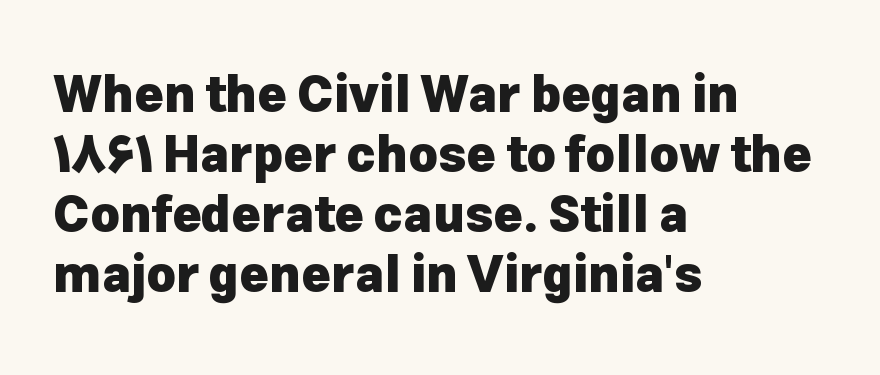
Proportional: the letters do not fall into vertical columns. What kind of face is this? One without serifs — a sans. The zone under the glyphs is completely vacant. In terms of weight, the rendering is a true, heavy bold. Standard letterfit; no display-style spreading of the glyphs. This rendering uses left alignment, leaving the right contour irregular.
